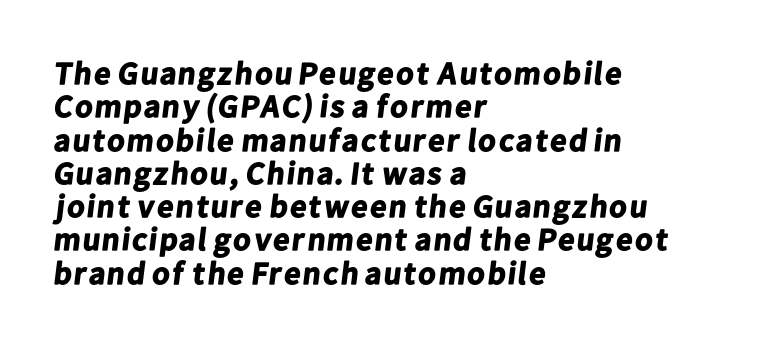
The image shows 32 px bold sans-serif type; set left-aligned, tight line spacing (1.04x), normal letter spacing, not underlined; low stroke contrast and a medium x-height.
